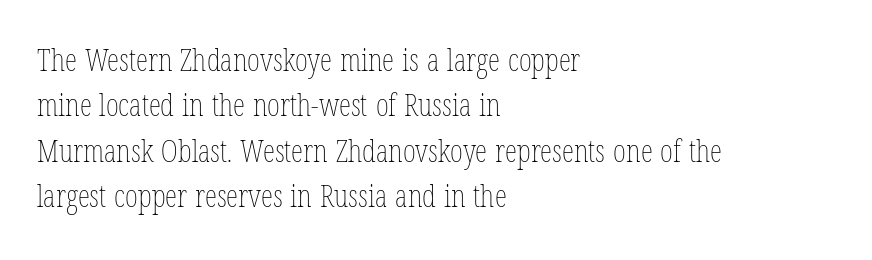
The image shows 31 px thin, condensed type, upright; set left-aligned, normal line spacing (1.46x), normal letter spacing, not underlined; low stroke contrast and a medium x-height.
